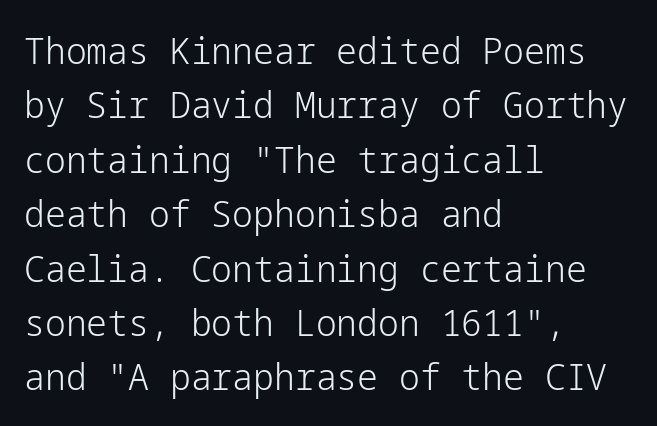
The image shows 37 px light sans-serif type, upright; set left-aligned, normal line spacing (1.47x), normal letter spacing, not underlined; low stroke contrast and a medium x-height.
